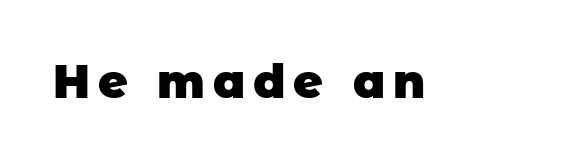
The space directly below the letters is spotless. You could not count columns in this text — the font is proportionally spaced. Plenty of ink on the page — the face is bold. The type family on display is of the sans-serif kind.
